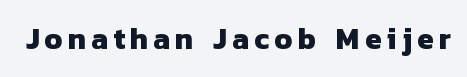
Q: Is the text bold? A: Yes.
Q: Is the typeface a serif or a sans-serif typeface? A: Sans-serif.
Q: Is the text underlined? A: No.
Q: Width (condensed, normal, or wide)? A: Normal.
Q: Stroke contrast? A: Low.
Q: x-height? A: Medium.
Q: Monospaced? A: No.
